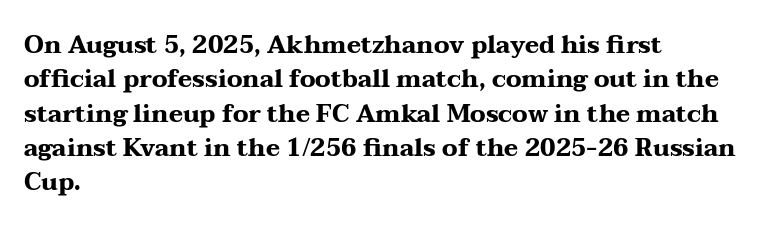
The image shows 24 px bold type, upright; set left-aligned, normal line spacing (1.43x), normal letter spacing, not underlined.
